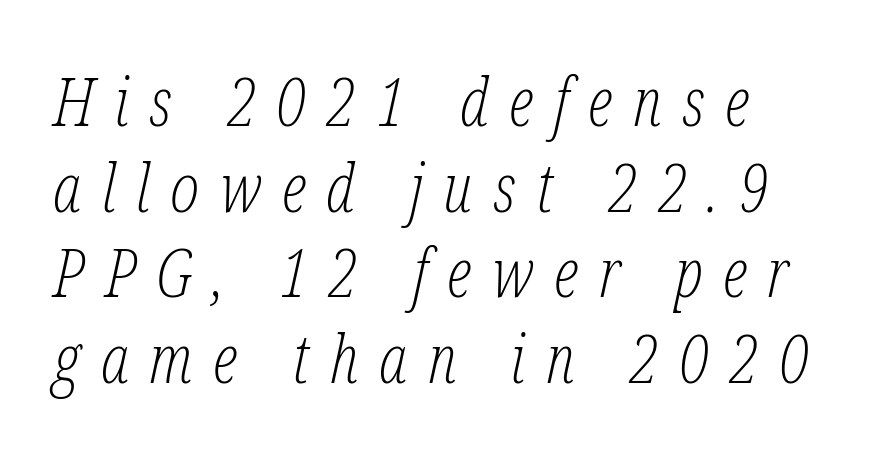
The image shows 68 px light, condensed serif type, italic (leaning right); set normal line spacing (1.26x), unusually wide letter spacing (+0.3 em), not underlined; low stroke contrast and a medium x-height.
